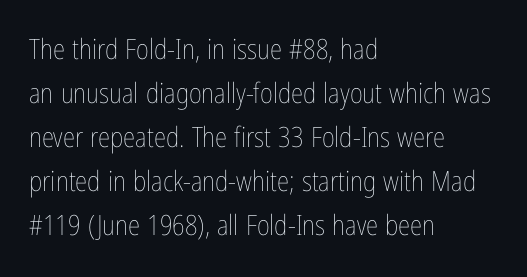
Q: Is the text bold? A: No.
Q: Is the text italic (slanted)? A: No, it is upright.
Q: Is the text underlined? A: No.
Q: How is the paragraph aligned? A: Left-aligned.
Q: Is the spacing between letters normal or unusually wide? A: Normal.
Q: Is the spacing between lines tight, normal or loose? A: Normal.
Q: Width (condensed, normal, or wide)? A: Condensed.
Q: Stroke contrast? A: Low.
Q: x-height? A: Medium.
Q: Monospaced? A: No.
